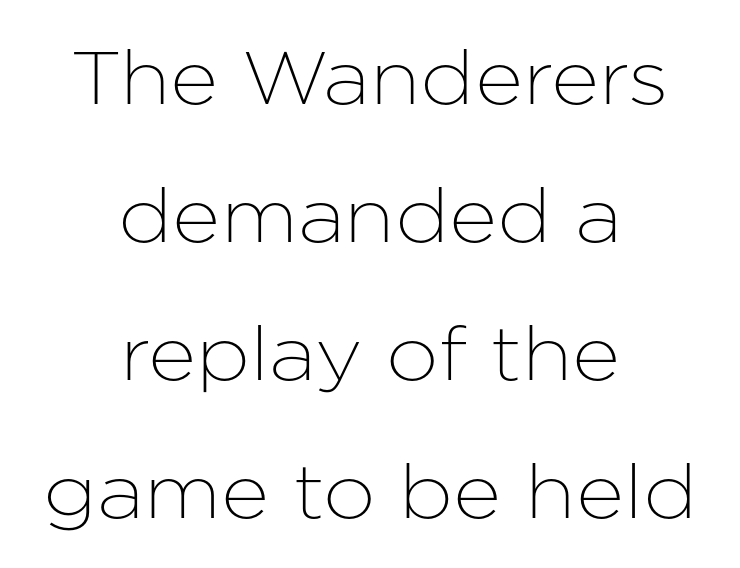
Alignment: centered. A typesetter would call this zero additional tracking. Varying glyph widths throughout — classic text-font behaviour. The words here are not underlined. Examine the stroke ends and you'll find no serifs.
